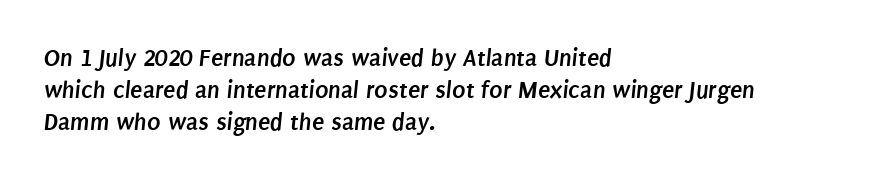
The image shows 25 px bold type; set left-aligned, normal line spacing (1.29x), normal letter spacing, not underlined.
